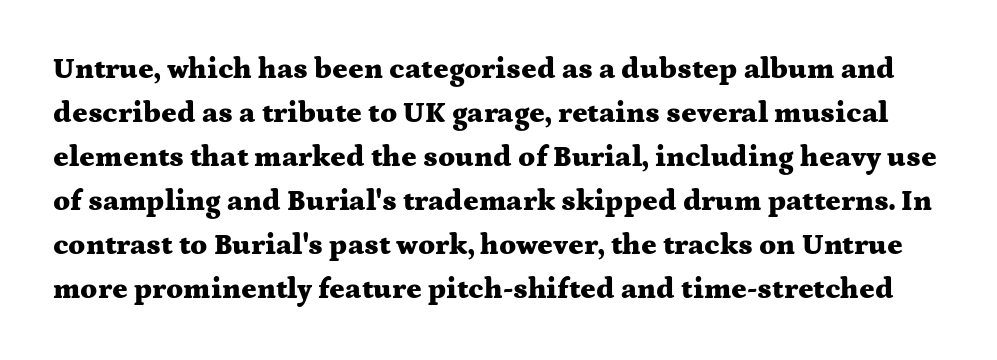
{"serif": "yes", "italic": "no", "bold": "yes", "weight": "heavy", "width": "wide", "stroke_contrast": "medium", "x_height": "medium", "monospaced": "no", "underline": "no", "line_spacing": "normal", "line_spacing_ratio": 1.52, "letter_spacing": "normal", "letter_spacing_em": 0.0, "glyph_px": 29}
